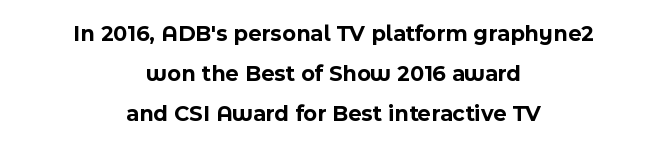
The typesetter chose a symmetrical, centered arrangement here. Underline: absent. You could call the tracking neutral — neither tight nor loose. Pretty heavy lettering here — definitely bold.
